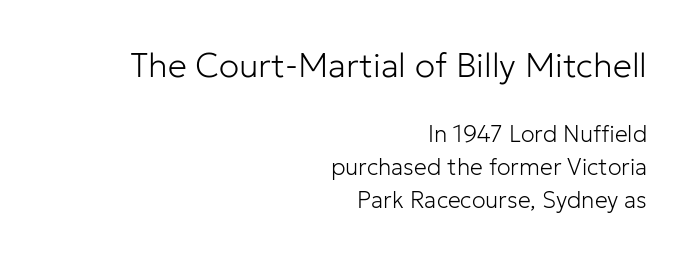
Q: Is the text bold? A: No.
Q: Is the text italic (slanted)? A: No, it is upright.
Q: Is the typeface a serif or a sans-serif typeface? A: Sans-serif.
Q: Is the text underlined? A: No.
Q: How is the paragraph aligned? A: Right-aligned.
Q: Is the spacing between letters normal or unusually wide? A: Normal.
Q: Is the spacing between lines tight, normal or loose? A: Normal.
Q: Which block of text is set in a larger size, the first (top) or the second (bottom)? A: The first (top) one.
Q: Width (condensed, normal, or wide)? A: Normal.
Q: Stroke contrast? A: Low.
Q: x-height? A: Medium.
Q: Monospaced? A: No.
